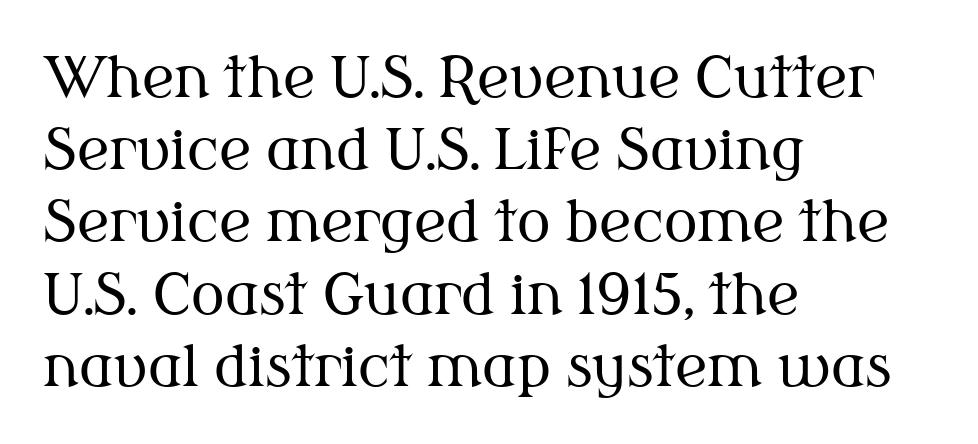
Q: Is the text bold? A: No.
Q: Is the text italic (slanted)? A: No, it is upright.
Q: Is the typeface a serif or a sans-serif typeface? A: Serif.
Q: Is the text underlined? A: No.
Q: How is the paragraph aligned? A: Left-aligned.
Q: Is the spacing between letters normal or unusually wide? A: Normal.
Q: Is the spacing between lines tight, normal or loose? A: Normal.
Q: Width (condensed, normal, or wide)? A: Normal.
Q: Stroke contrast? A: Medium.
Q: x-height? A: Medium.
Q: Monospaced? A: No.
